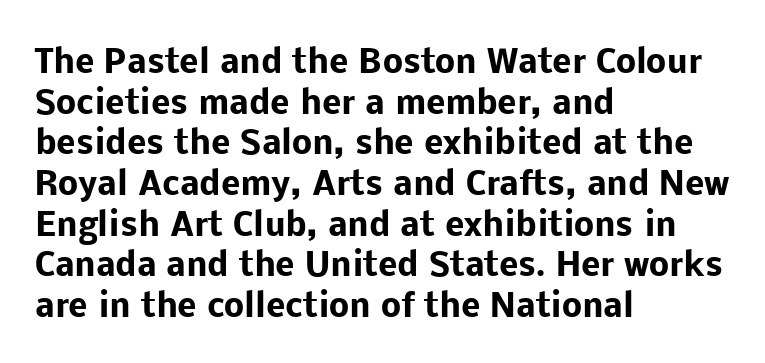
Evenly set lines give the paragraph a standard silhouette. Check where the strokes stop: nothing finishes them off — pure sans. Here the designer chose a conventional face with non-uniform glyph widths. The lettering holds an erect, upright posture throughout.
